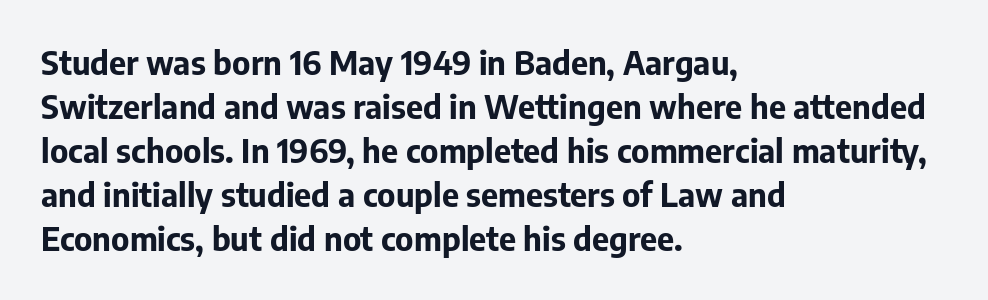
The image shows 33 px bold sans-serif type, upright; set left-aligned, normal line spacing (1.33x), normal letter spacing, not underlined; low stroke contrast and a medium x-height.
